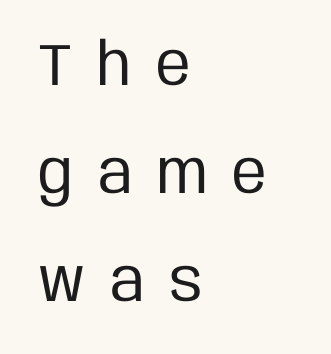
Q: Is the text bold? A: No.
Q: Is the text italic (slanted)? A: No, it is upright.
Q: Is the typeface a serif or a sans-serif typeface? A: Sans-serif.
Q: Is the text underlined? A: No.
Q: How is the paragraph aligned? A: Left-aligned.
Q: Is the spacing between letters normal or unusually wide? A: Unusually wide.
Q: Width (condensed, normal, or wide)? A: Condensed.
Q: Stroke contrast? A: Low.
Q: x-height? A: Large.
Q: Monospaced? A: No.
